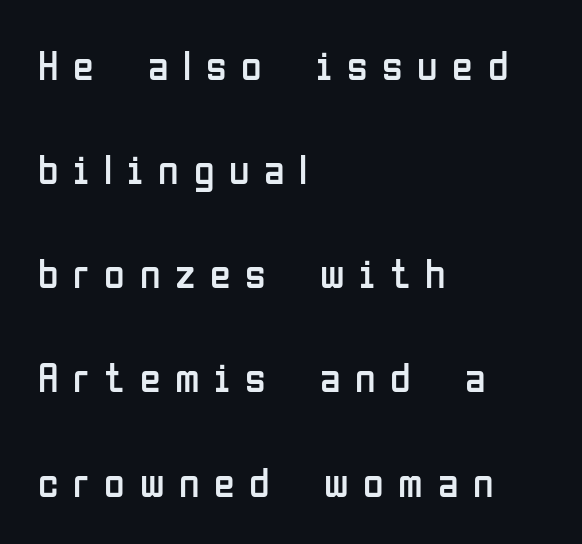
The image shows 42 px regular-weight, condensed sans-serif type, upright; set left-aligned, loose line spacing (2.48x), unusually wide letter spacing (+0.35 em), not underlined; low stroke contrast and a medium x-height.
